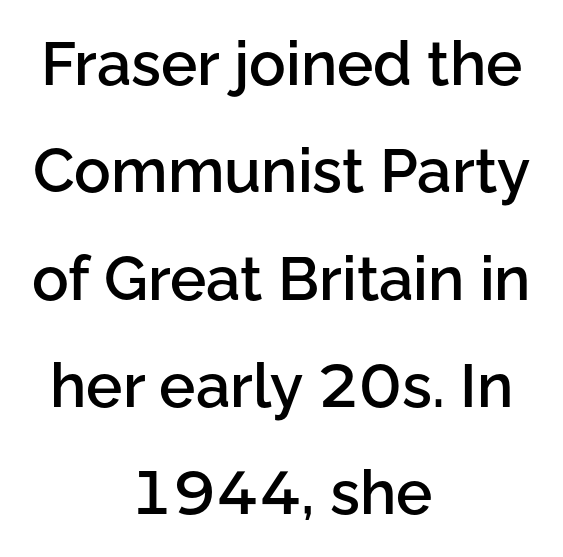
The image shows 61 px semibold sans-serif type, upright; set centered, line spacing 1.76x, normal letter spacing, not underlined; low stroke contrast and a medium x-height.
